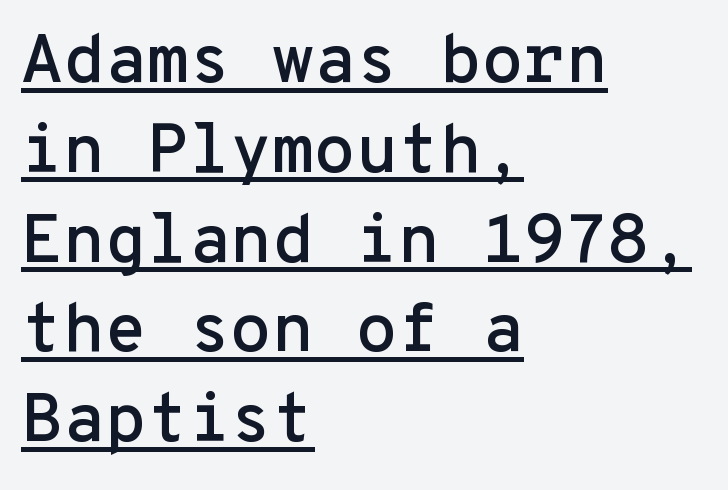
Q: Is the text italic (slanted)? A: No, it is upright.
Q: Is the typeface a serif or a sans-serif typeface? A: Sans-serif.
Q: Is the text underlined? A: Yes.
Q: How is the paragraph aligned? A: Left-aligned.
Q: Is the spacing between letters normal or unusually wide? A: Normal.
Q: Is the spacing between lines tight, normal or loose? A: Normal.
Q: Width (condensed, normal, or wide)? A: Normal.
Q: Stroke contrast? A: Low.
Q: x-height? A: Medium.
Q: Monospaced? A: Yes.
